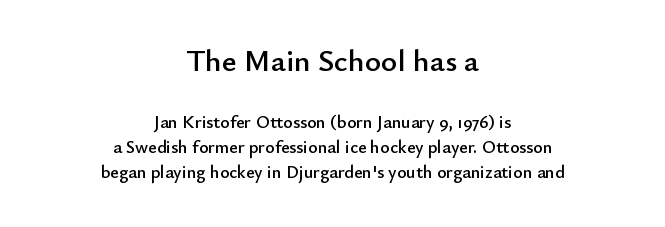
Q: Is the text italic (slanted)? A: No, it is upright.
Q: Is the typeface a serif or a sans-serif typeface? A: Sans-serif.
Q: Is the text underlined? A: No.
Q: How is the paragraph aligned? A: Centered.
Q: Is the spacing between letters normal or unusually wide? A: Normal.
Q: Is the spacing between lines tight, normal or loose? A: Normal.
Q: Which block of text is set in a larger size, the first (top) or the second (bottom)? A: The first (top) one.
Q: Width (condensed, normal, or wide)? A: Normal.
Q: Stroke contrast? A: Low.
Q: x-height? A: Small.
Q: Monospaced? A: No.
